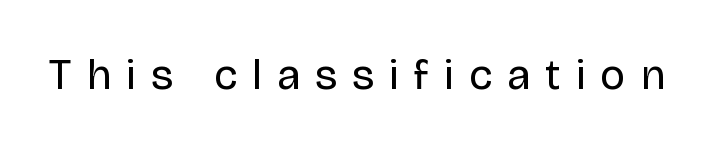
The image shows 43 px regular-weight sans-serif type, upright; set unusually wide letter spacing (+0.36 em), not underlined; low stroke contrast and a large x-height.
